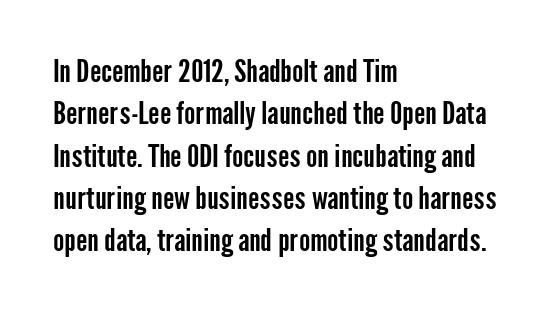
The image shows 30 px condensed sans-serif type, upright; set left-aligned, normal line spacing (1.41x), normal letter spacing, not underlined; low stroke contrast and a medium x-height.
